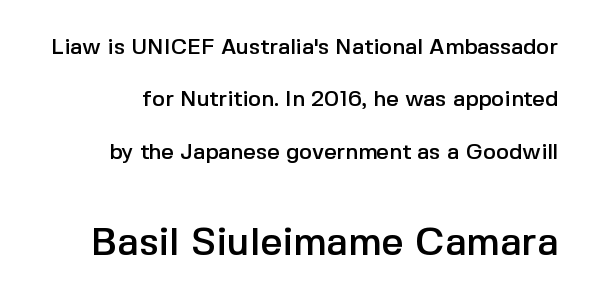
The image shows 39 px sans-serif type, upright; set loose line spacing (2.38x), normal letter spacing, not underlined; the second (bottom) block is 1.77x larger; a medium x-height.
